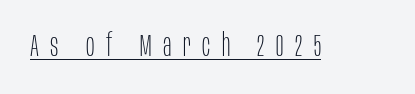
Q: Is the text bold? A: No.
Q: Is the text italic (slanted)? A: No, it is upright.
Q: Is the typeface a serif or a sans-serif typeface? A: Sans-serif.
Q: Is the text underlined? A: Yes.
Q: Is the spacing between letters normal or unusually wide? A: Unusually wide.
Q: Width (condensed, normal, or wide)? A: Condensed.
Q: Stroke contrast? A: Low.
Q: x-height? A: Large.
Q: Monospaced? A: No.
